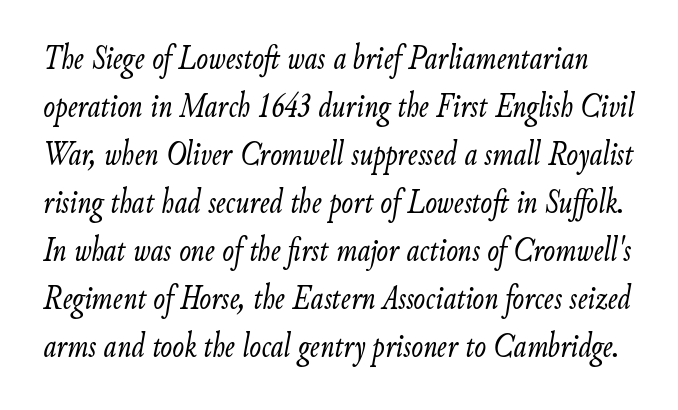
Q: Is the text bold? A: No.
Q: Is the text italic (slanted)? A: Yes, it leans right by about 9 degrees.
Q: Is the text underlined? A: No.
Q: Is the spacing between letters normal or unusually wide? A: Normal.
Q: Is the spacing between lines tight, normal or loose? A: Normal.
Q: Width (condensed, normal, or wide)? A: Condensed.
Q: Stroke contrast? A: Low.
Q: x-height? A: Small.
Q: Monospaced? A: No.
